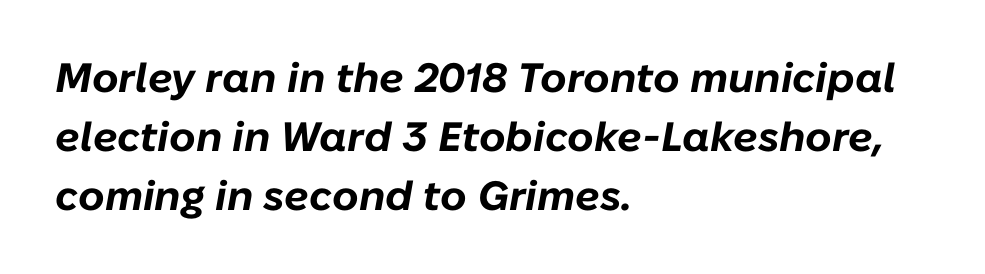
The image shows 41 px bold type, italic (leaning right); set left-aligned, normal line spacing (1.44x), normal letter spacing, not underlined; low stroke contrast and a medium x-height.
